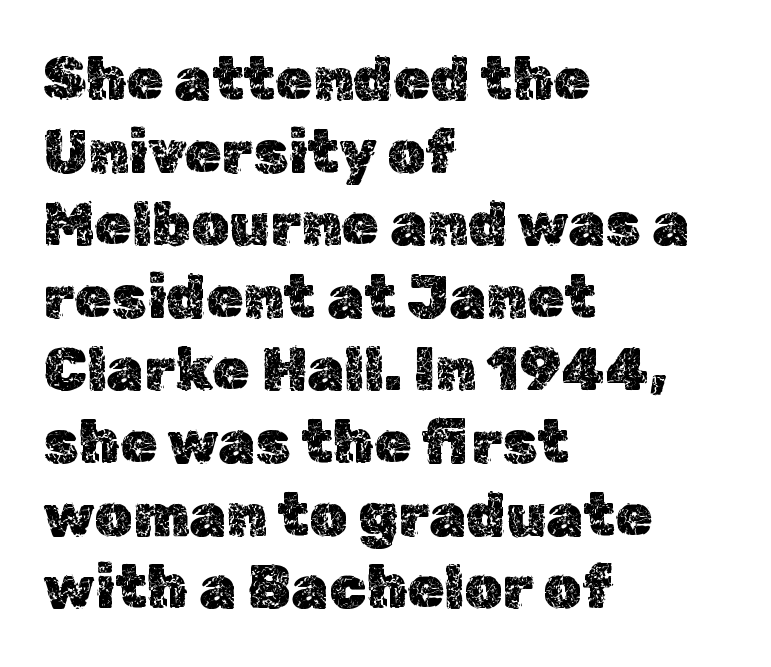
The image shows 60 px text type, upright; set left-aligned, line spacing 1.21x, normal letter spacing, not underlined; a medium x-height.
